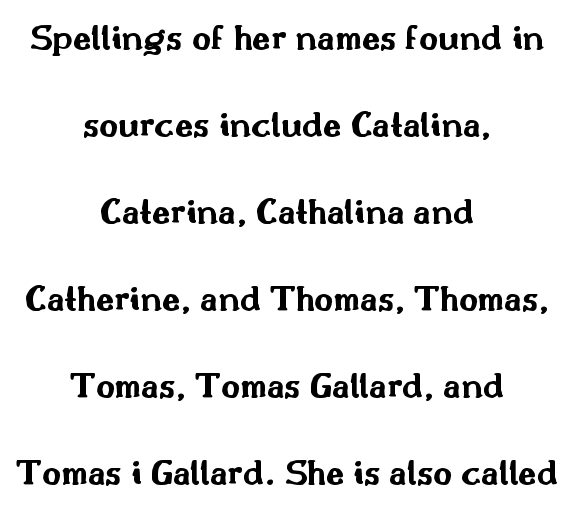
{"serif": "no", "italic": "no", "bold": "yes", "weight": "bold", "width": "wide", "stroke_contrast": "medium", "x_height": "small", "monospaced": "no", "underline": "no", "align": "center", "line_spacing": "loose", "line_spacing_ratio": 2.35, "letter_spacing": "normal", "letter_spacing_em": 0.0, "glyph_px": 37}
